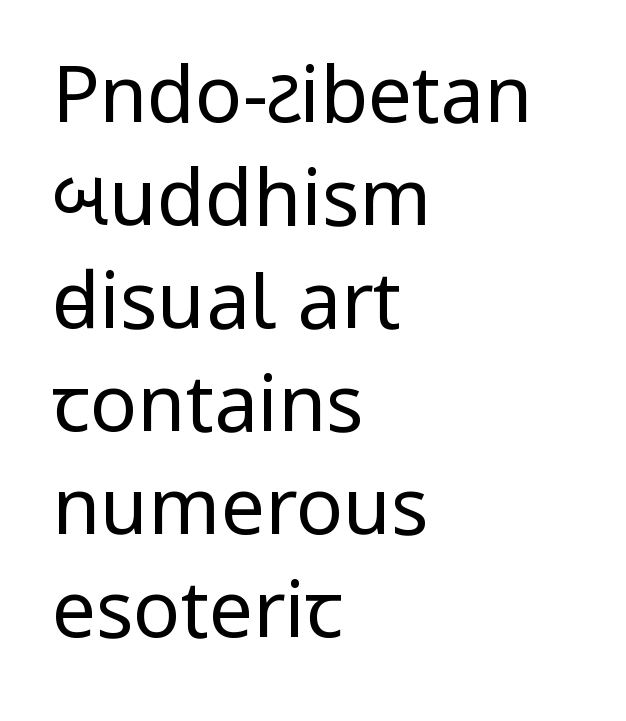
{"serif": "no", "italic": "no", "bold": "no", "weight": "regular", "width": "condensed", "stroke_contrast": "low", "x_height": "large", "monospaced": "no", "underline": "no", "align": "left", "line_spacing": "normal", "line_spacing_ratio": 1.32, "letter_spacing": "normal", "letter_spacing_em": 0.0, "glyph_px": 78}
